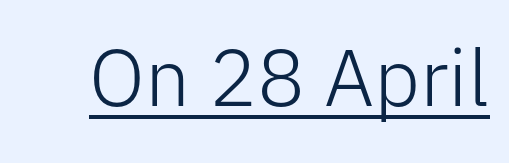
{"serif": "no", "italic": "no", "bold": "no", "weight": "light", "width": "normal", "stroke_contrast": "low", "x_height": "medium", "monospaced": "no", "underline": "yes", "letter_spacing": "normal", "letter_spacing_em": 0.0, "glyph_px": 80}
